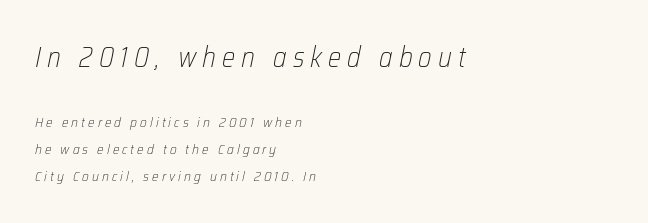
{"italic": "yes", "lean": "right", "slant_degrees": 12, "bold": "no", "weight": "light", "width": "condensed", "stroke_contrast": "low", "x_height": "medium", "monospaced": "no", "underline": "no", "align": "left", "line_spacing": "loose", "line_spacing_ratio": 1.92, "letter_spacing": "wide", "letter_spacing_em": 0.22, "larger_block": "first", "size_ratio": 2.0, "glyph_px": 28}
